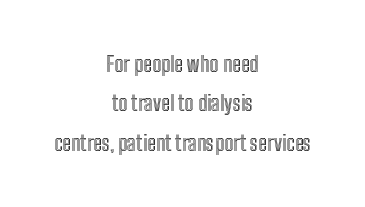
The image shows 21 px text type, upright; set centered, line spacing 1.88x, normal letter spacing, not underlined.
